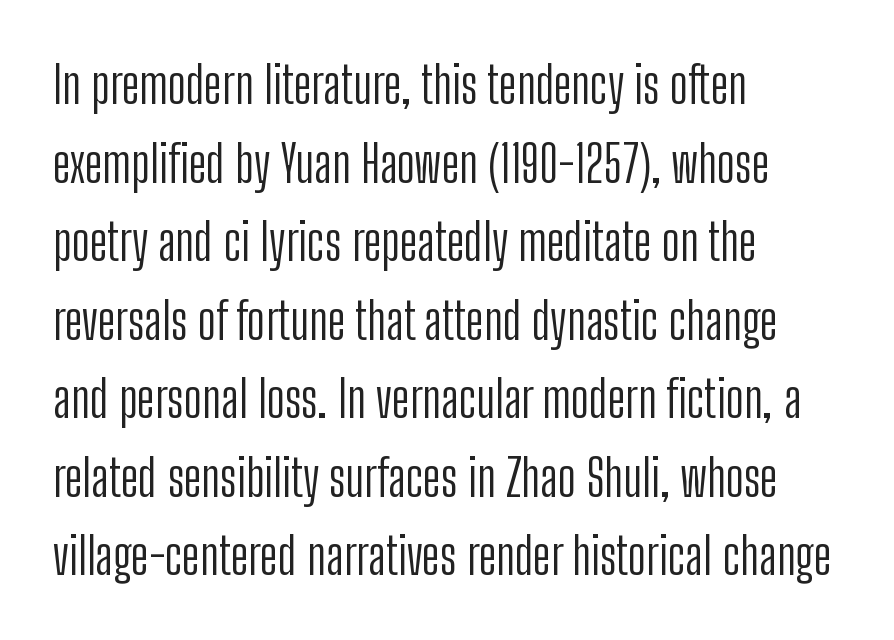
The font sits on the lighter half of the weight spectrum, regular included. Style check: upright. Font category for this specimen: sans-serif. The gap between lines stays unmarked.
